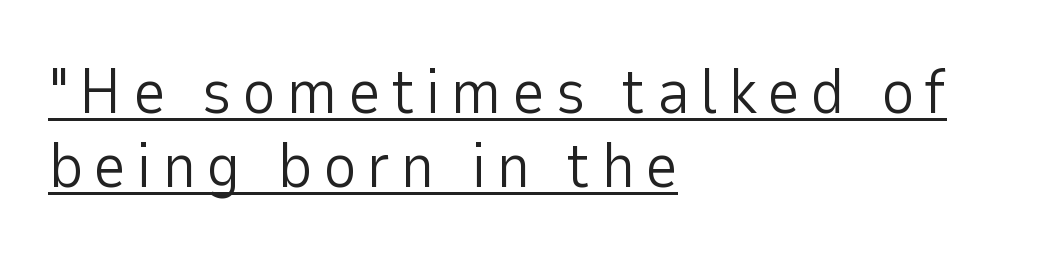
This rendering employs a face without finishing strokes, i.e., a sans-serif. Spacing verdict: proportional, widths tailored to each character. Stroke thickness stays within the range of a standard reading face or lighter. The lines are packed closely together with very little leading.
